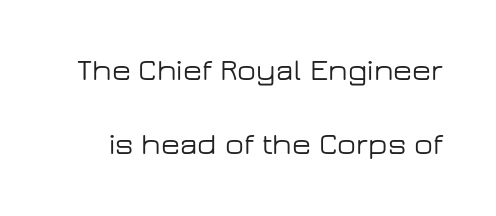
{"serif": "no", "italic": "no", "width": "wide", "stroke_contrast": "low", "x_height": "medium", "monospaced": "no", "underline": "no", "line_spacing": "loose", "line_spacing_ratio": 2.39, "letter_spacing": "normal", "letter_spacing_em": 0.0, "glyph_px": 31}
